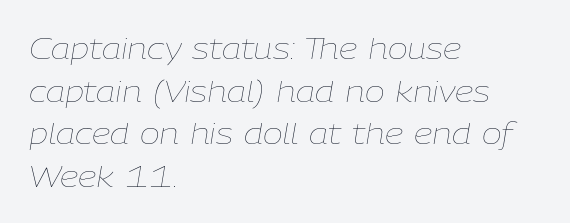
The image shows 30 px thin type, italic (leaning right); set left-aligned, normal line spacing (1.42x), normal letter spacing, not underlined; low stroke contrast and a medium x-height.
